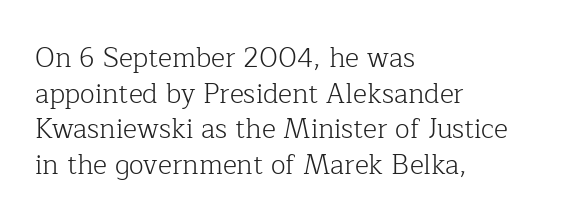
The image shows 27 px text type, upright; set left-aligned, normal line spacing (1.32x), normal letter spacing, not underlined.
